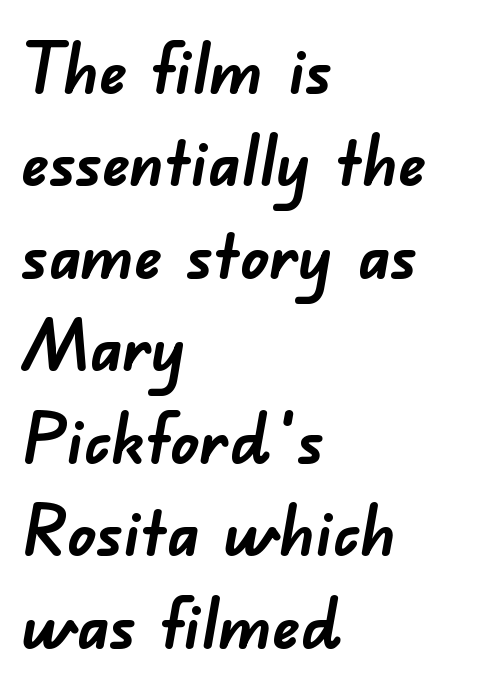
{"serif": "no", "bold": "yes", "weight": "semibold", "width": "normal", "stroke_contrast": "low", "x_height": "small", "monospaced": "no", "underline": "no", "align": "left", "line_spacing": "normal", "line_spacing_ratio": 1.34, "letter_spacing": "normal", "letter_spacing_em": 0.0, "glyph_px": 69}
